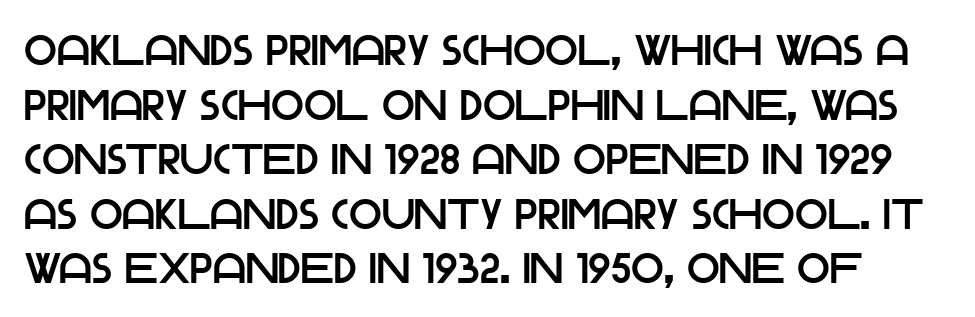
Q: Is the text italic (slanted)? A: No, it is upright.
Q: Is the typeface a serif or a sans-serif typeface? A: Sans-serif.
Q: Is the text underlined? A: No.
Q: Is the spacing between letters normal or unusually wide? A: Normal.
Q: Is the spacing between lines tight, normal or loose? A: Normal.
Q: Width (condensed, normal, or wide)? A: Normal.
Q: Stroke contrast? A: Low.
Q: x-height? A: Large.
Q: Monospaced? A: No.
